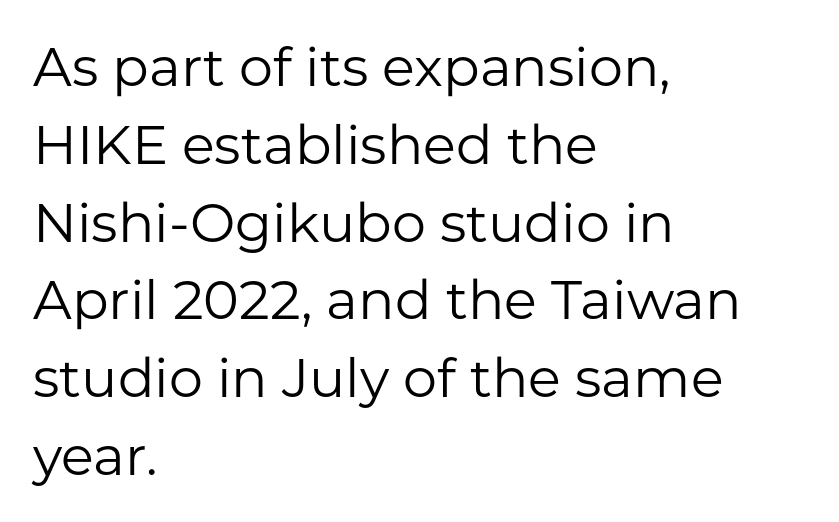
The image shows 54 px regular-weight sans-serif type, upright; set left-aligned, normal line spacing (1.44x), normal letter spacing, not underlined; low stroke contrast and a medium x-height.
